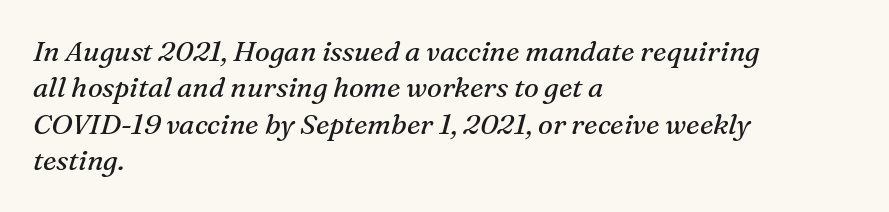
Notice how the stems are inclined rather than vertical — that's the hallmark of italics. Glance below the letters and you will spot only blank space. You can tell from the footed stems that serif type was used. Does extra space separate the letters? No, they use regular spacing.
